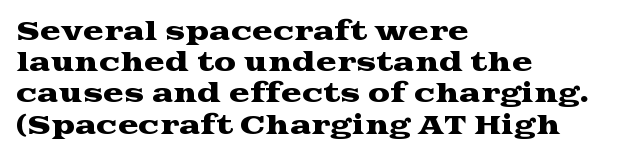
If you drew a line through each stem, it would be perfectly vertical. Leading: standard. The setting favours the left margin, as ordinary paragraphs usually do. Nobody touched the tracking dial on this one. Lines of text with bare space underneath.
